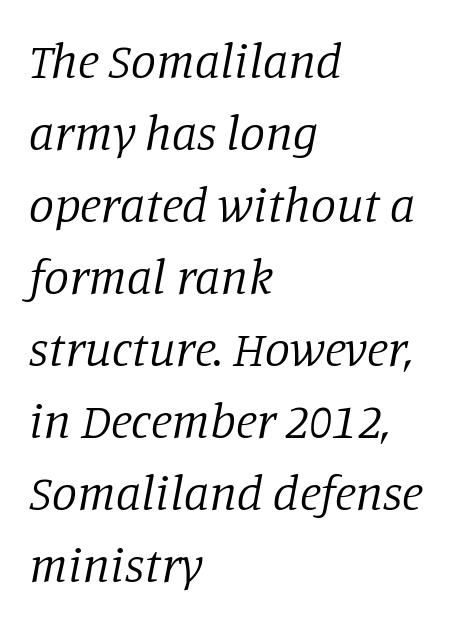
Q: Is the text bold? A: No.
Q: Is the text italic (slanted)? A: Yes, it leans right by about 11 degrees.
Q: Is the typeface a serif or a sans-serif typeface? A: Serif.
Q: Is the text underlined? A: No.
Q: How is the paragraph aligned? A: Left-aligned.
Q: Is the spacing between letters normal or unusually wide? A: Normal.
Q: Is the spacing between lines tight, normal or loose? A: Normal.
Q: Width (condensed, normal, or wide)? A: Normal.
Q: Stroke contrast? A: Low.
Q: x-height? A: Large.
Q: Monospaced? A: No.
